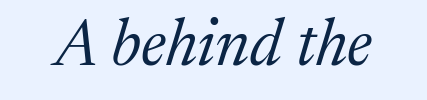
The letterforms sit shoulder to shoulder at normal distance. Think of a printed novel: that variable character pitch is what you see here. The characters display serif detailing at their extremities. Glance below the letters and you will spot only blank space. The typography opts for an oblique posture over an upright one. Weight: regular or lighter.
